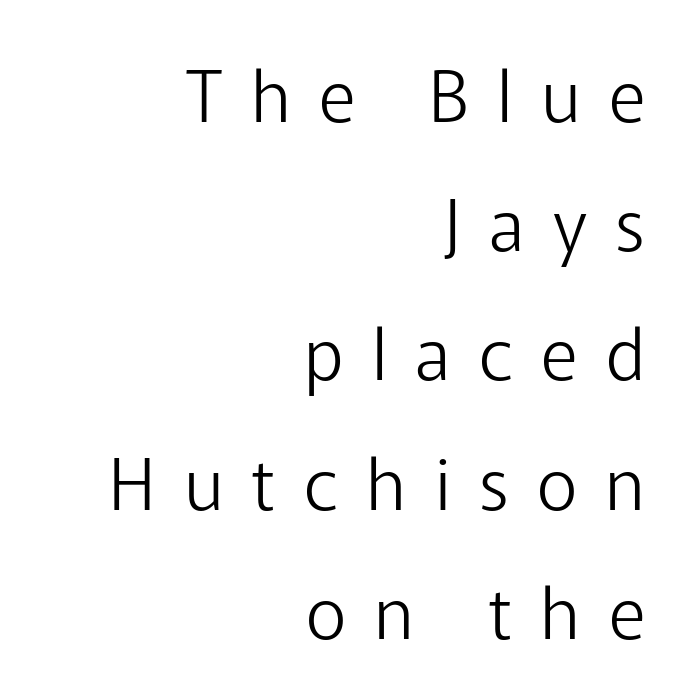
Q: Is the text bold? A: No.
Q: Is the text italic (slanted)? A: No, it is upright.
Q: Is the typeface a serif or a sans-serif typeface? A: Sans-serif.
Q: Is the text underlined? A: No.
Q: How is the paragraph aligned? A: Right-aligned.
Q: Is the spacing between letters normal or unusually wide? A: Unusually wide.
Q: Width (condensed, normal, or wide)? A: Normal.
Q: Stroke contrast? A: Low.
Q: x-height? A: Medium.
Q: Monospaced? A: No.
